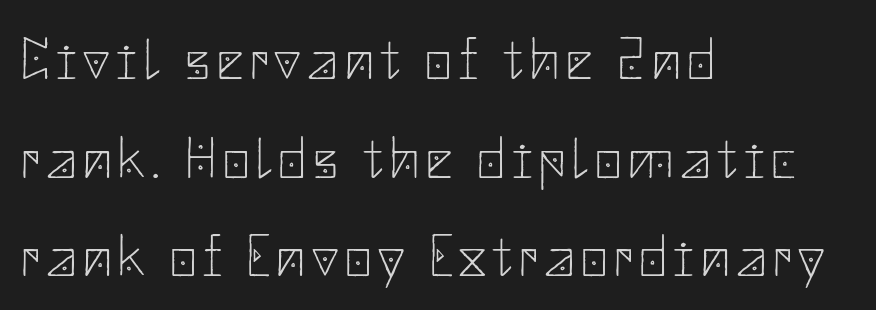
The axis of the letterforms is exactly vertical. Words float on clear page, feet unadorned. One glance says typical: line gaps are just what's usual. Each letter's strokes conclude bluntly, with no projecting serifs. Typeset ragged right — the left edge is the straight one. No heavy texture on the line: the type isn't bold.
